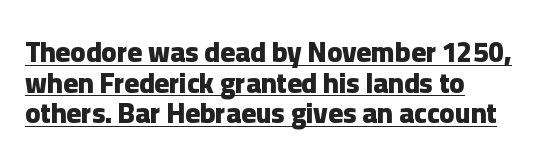
{"serif": "no", "italic": "no", "bold": "yes", "weight": "heavy", "width": "normal", "stroke_contrast": "low", "x_height": "medium", "monospaced": "no", "underline": "yes", "align": "left", "line_spacing": "tight", "line_spacing_ratio": 1.09, "letter_spacing": "normal", "letter_spacing_em": 0.0, "glyph_px": 28}
